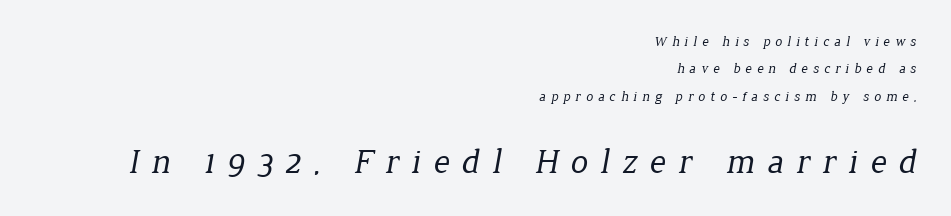
{"serif": "yes", "bold": "no", "weight": "regular", "width": "normal", "stroke_contrast": "low", "x_height": "medium", "monospaced": "no", "underline": "no", "align": "right", "line_spacing": "loose", "line_spacing_ratio": 1.95, "letter_spacing": "wide", "letter_spacing_em": 0.36, "larger_block": "second", "size_ratio": 2.5, "glyph_px": 35}
